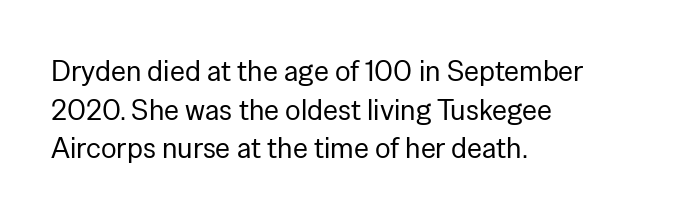
{"serif": "no", "italic": "no", "bold": "no", "weight": "regular", "width": "normal", "stroke_contrast": "low", "x_height": "medium", "monospaced": "no", "underline": "no", "align": "left", "line_spacing": "normal", "line_spacing_ratio": 1.33, "letter_spacing": "normal", "letter_spacing_em": 0.0, "glyph_px": 29}
